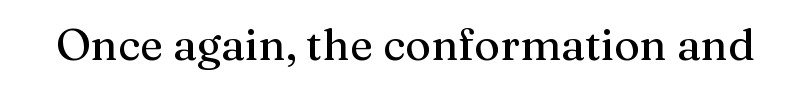
{"serif": "yes", "italic": "no", "width": "normal", "stroke_contrast": "medium", "x_height": "medium", "monospaced": "no", "underline": "no", "letter_spacing": "normal", "letter_spacing_em": 0.0, "glyph_px": 44}
